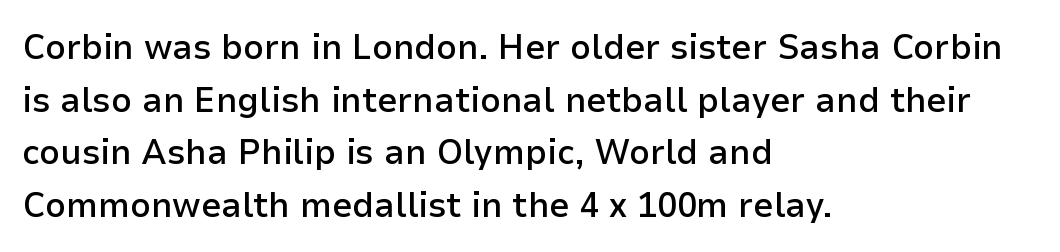
How heavy is the stroke? Medium-heavy — a semibold, shy of bold. Does the leading feel generous? No, just average. In CSS terms this would be text-align: left. The string is rendered with underlining switched off. Each letter keeps its own natural width here, so spacing adapts to shape.
